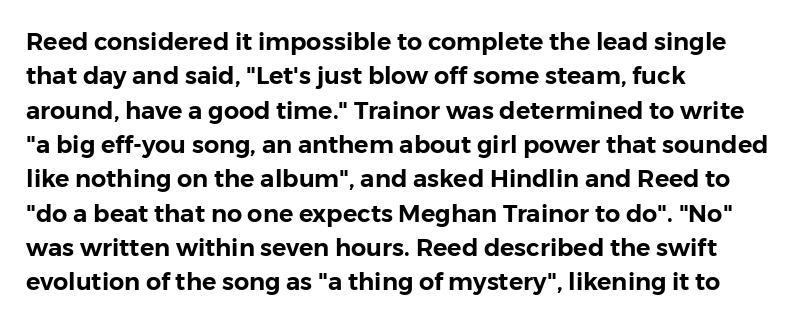
{"italic": "no", "underline": "no", "align": "left", "line_spacing": "normal", "line_spacing_ratio": 1.43, "letter_spacing": "normal", "letter_spacing_em": 0.0, "glyph_px": 24}
